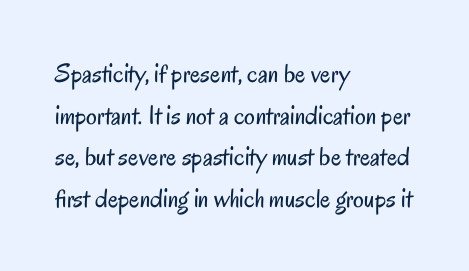
{"italic": "no", "bold": "no", "underline": "no", "align": "left", "line_spacing": "normal", "line_spacing_ratio": 1.54, "letter_spacing": "normal", "letter_spacing_em": 0.0, "glyph_px": 27}
